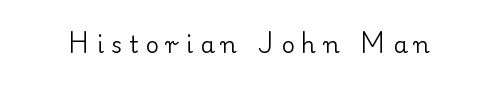
Q: Is the text bold? A: No.
Q: Is the text italic (slanted)? A: No, it is upright.
Q: Is the text underlined? A: No.
Q: Is the spacing between letters normal or unusually wide? A: Unusually wide.
